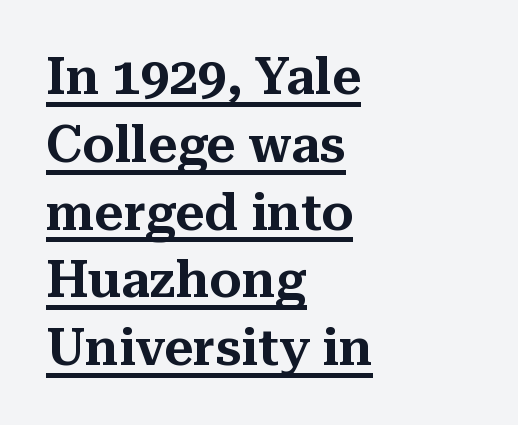
Q: Is the text italic (slanted)? A: No, it is upright.
Q: Is the typeface a serif or a sans-serif typeface? A: Serif.
Q: Is the text underlined? A: Yes.
Q: How is the paragraph aligned? A: Left-aligned.
Q: Is the spacing between letters normal or unusually wide? A: Normal.
Q: Is the spacing between lines tight, normal or loose? A: Normal.
Q: Width (condensed, normal, or wide)? A: Normal.
Q: Stroke contrast? A: Medium.
Q: x-height? A: Medium.
Q: Monospaced? A: No.
